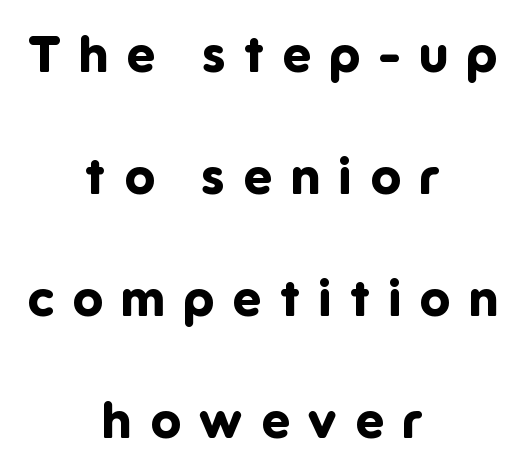
The type sits square on the baseline with zero lean. You could not count columns in this text — the font is proportionally spaced. These lines stand farther apart than default settings would place them. The passage shown is not underscored anywhere.
